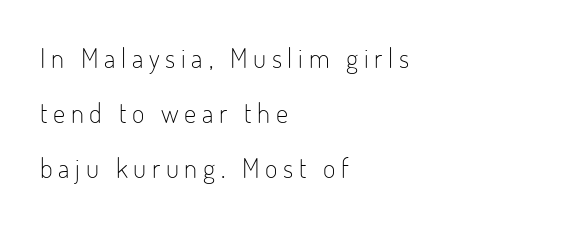
The vertical gap from one line to the next is large. The type is letterspaced generously, with wide tracking. Is the block centered? No — it sits flush against the left margin. Is this a heavy cut? Hardly; it is regular or lighter. The letters stand upright; this is a roman face.
